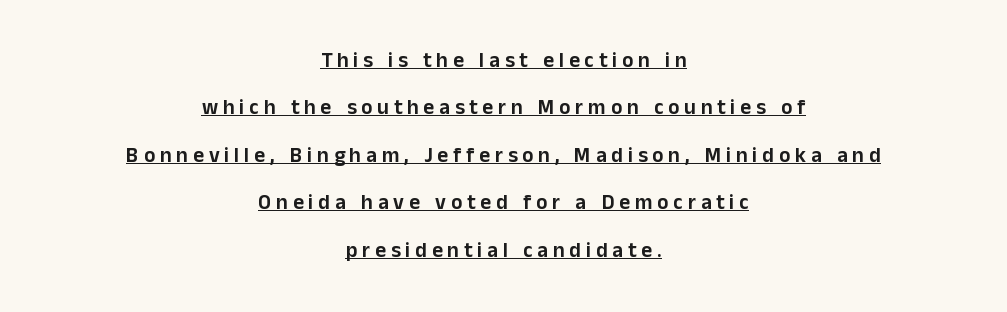
Q: Is the text italic (slanted)? A: No, it is upright.
Q: Is the text underlined? A: Yes.
Q: How is the paragraph aligned? A: Centered.
Q: Is the spacing between letters normal or unusually wide? A: Unusually wide.
Q: Is the spacing between lines tight, normal or loose? A: Loose.
